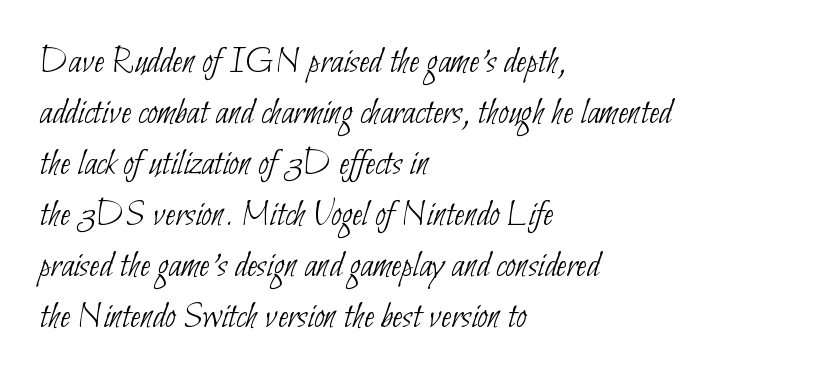
The image shows 38 px thin, condensed sans-serif type; set left-aligned, normal line spacing (1.34x), normal letter spacing, not underlined; low stroke contrast and a small x-height.
